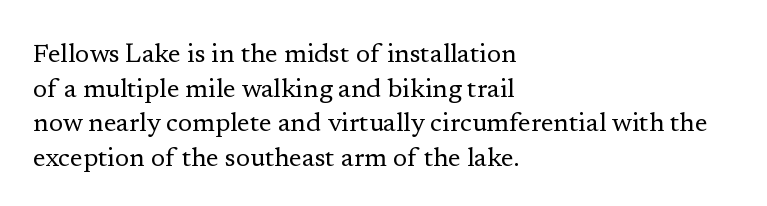
{"italic": "no", "bold": "no", "underline": "no", "align": "left", "line_spacing": "normal", "line_spacing_ratio": 1.33, "letter_spacing": "normal", "letter_spacing_em": 0.0, "glyph_px": 26}
